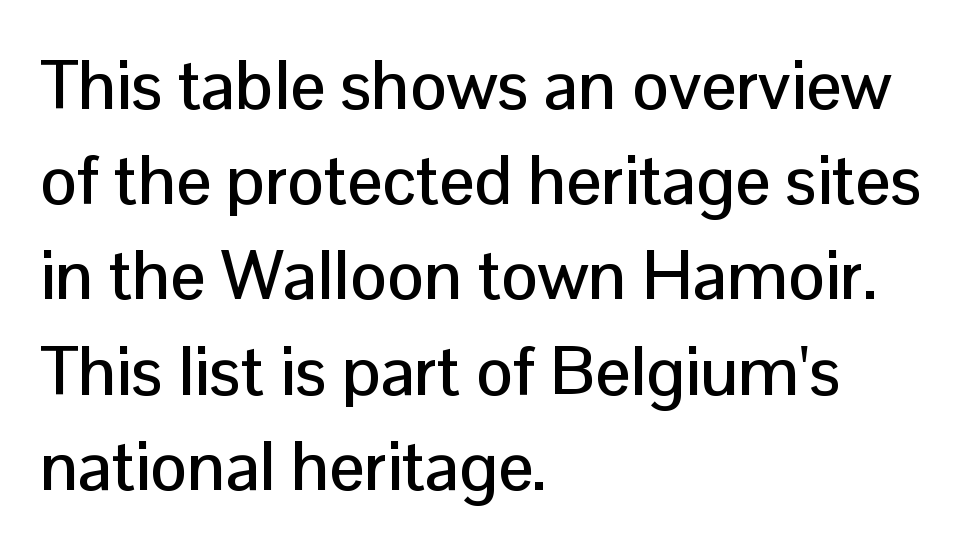
Q: Is the text italic (slanted)? A: No, it is upright.
Q: Is the typeface a serif or a sans-serif typeface? A: Sans-serif.
Q: Is the text underlined? A: No.
Q: How is the paragraph aligned? A: Left-aligned.
Q: Is the spacing between letters normal or unusually wide? A: Normal.
Q: Is the spacing between lines tight, normal or loose? A: Normal.
Q: Width (condensed, normal, or wide)? A: Normal.
Q: Stroke contrast? A: Low.
Q: x-height? A: Medium.
Q: Monospaced? A: No.
